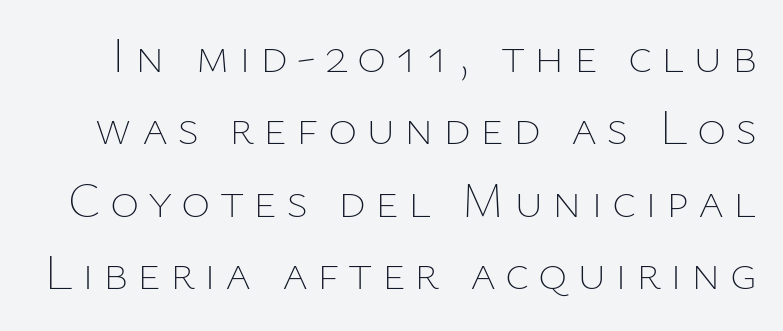
Q: Is the text bold? A: No.
Q: Is the text italic (slanted)? A: No, it is upright.
Q: Is the text underlined? A: No.
Q: Is the spacing between lines tight, normal or loose? A: Normal.
Q: Width (condensed, normal, or wide)? A: Normal.
Q: Stroke contrast? A: Low.
Q: x-height? A: Medium.
Q: Monospaced? A: No.
